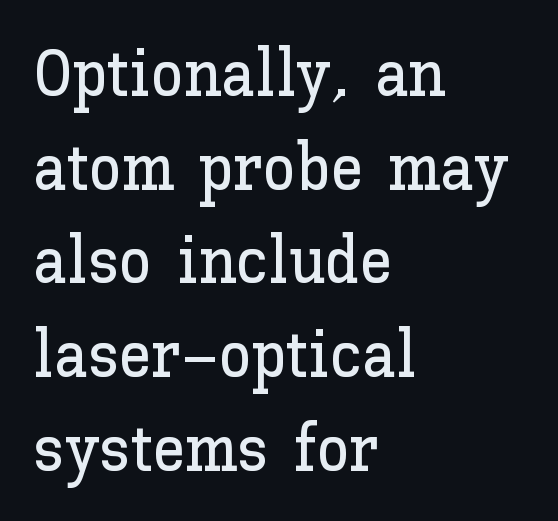
The image shows 66 px text type, upright; set left-aligned, normal line spacing (1.42x), normal letter spacing, not underlined; low stroke contrast and a medium x-height.
